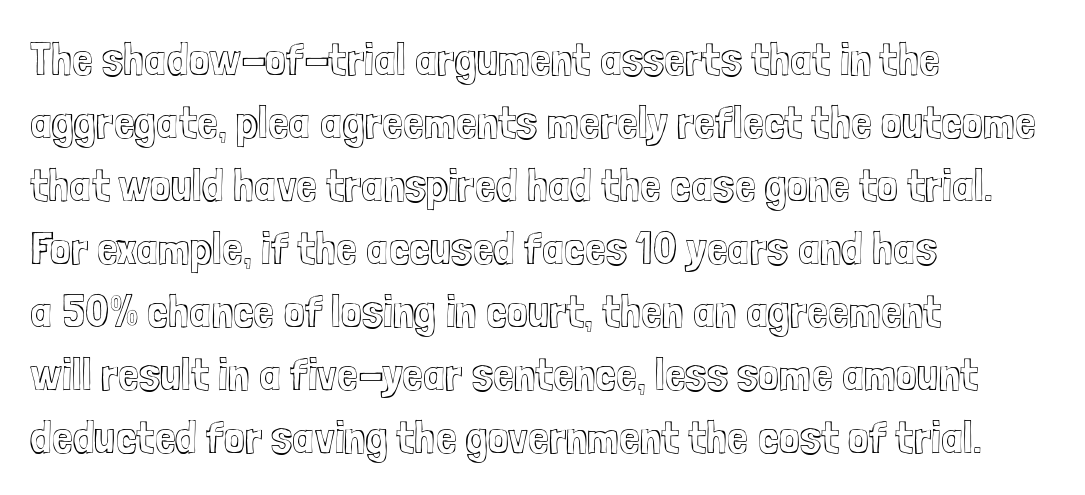
The image shows 47 px condensed type, upright; set left-aligned, normal line spacing (1.34x), normal letter spacing, not underlined; a medium x-height.
